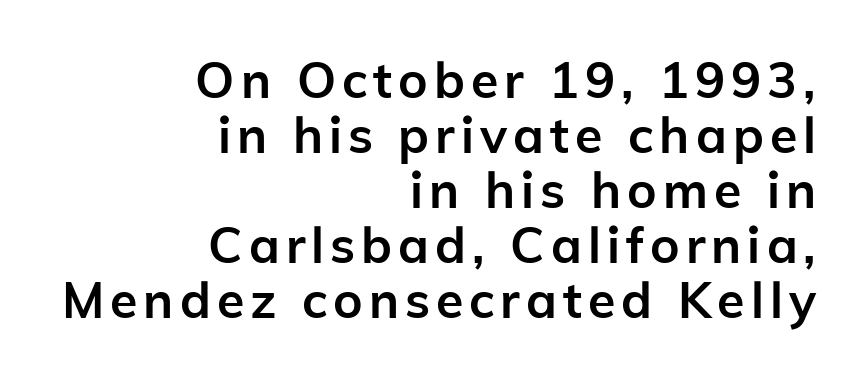
{"serif": "no", "italic": "no", "bold": "yes", "weight": "semibold", "width": "normal", "stroke_contrast": "low", "x_height": "medium", "monospaced": "no", "underline": "no", "align": "right", "line_spacing": "tight", "line_spacing_ratio": 1.1, "glyph_px": 50}
